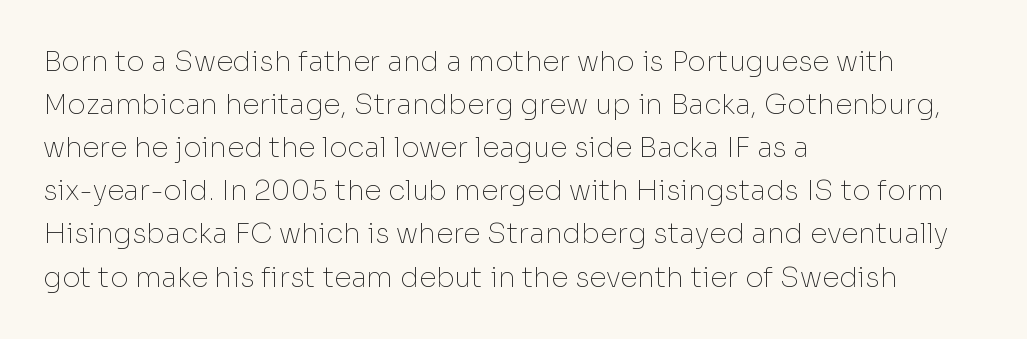
{"serif": "no", "italic": "no", "bold": "no", "weight": "thin", "width": "normal", "stroke_contrast": "low", "x_height": "medium", "monospaced": "no", "underline": "no", "align": "left", "line_spacing": "normal", "line_spacing_ratio": 1.54, "letter_spacing": "normal", "letter_spacing_em": 0.0, "glyph_px": 28}
